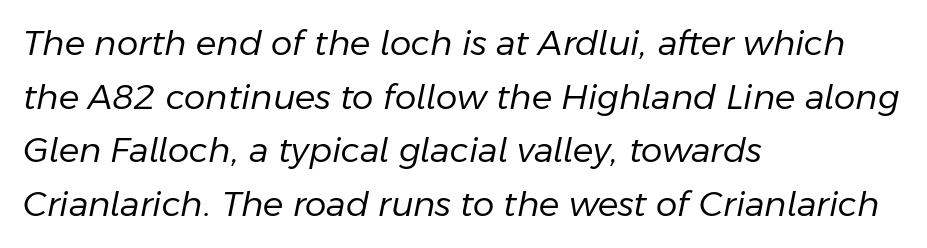
The axis of the letterforms is tilted away from vertical. Here the glyphs are tracked normally, forming tight word shapes. The face used here is proportionally spaced, like ordinary book or web type. The space directly below the letters is spotless. Nothing heavy about these letters — not bold at all.
